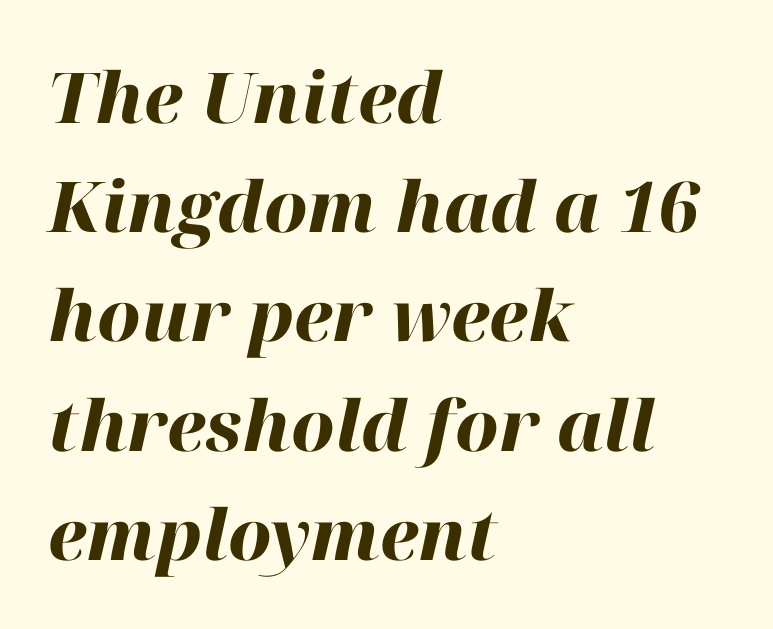
The image shows 70 px heavy type, italic (leaning right); set left-aligned, normal line spacing (1.56x), normal letter spacing, not underlined; high stroke contrast and a medium x-height.
